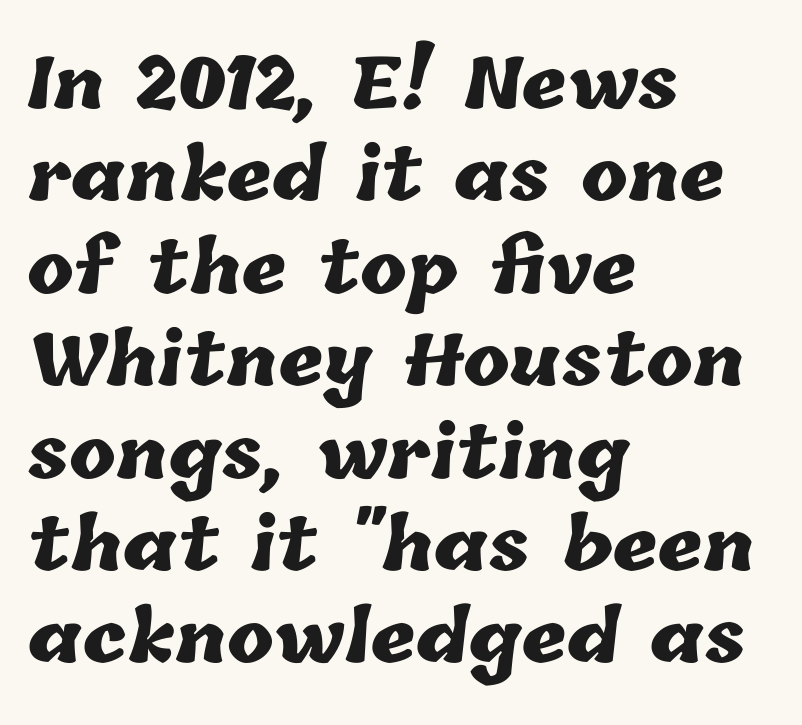
The compositor pushed each line to the left boundary. Here the designer chose a conventional face with non-uniform glyph widths. The space beneath each line is pristine and unruled. Heavy-handed strokes throughout: this text is bold. The passage shown has conventional tracking throughout. Notice how descenders clear the ascenders below comfortably — that's standard leading.
